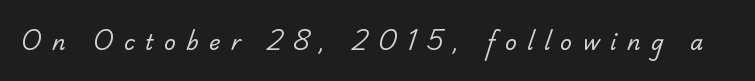
The image shows 21 px text type; set unusually wide letter spacing (+0.49 em), not underlined.
